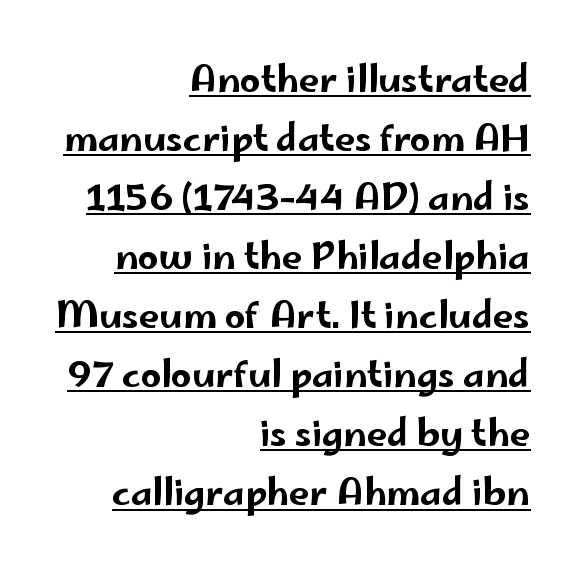
Q: Is the text italic (slanted)? A: No, it is upright.
Q: Is the typeface a serif or a sans-serif typeface? A: Sans-serif.
Q: Is the text underlined? A: Yes.
Q: How is the paragraph aligned? A: Right-aligned.
Q: Is the spacing between letters normal or unusually wide? A: Normal.
Q: Is the spacing between lines tight, normal or loose? A: Normal.
Q: Width (condensed, normal, or wide)? A: Wide.
Q: Stroke contrast? A: Low.
Q: x-height? A: Small.
Q: Monospaced? A: No.
